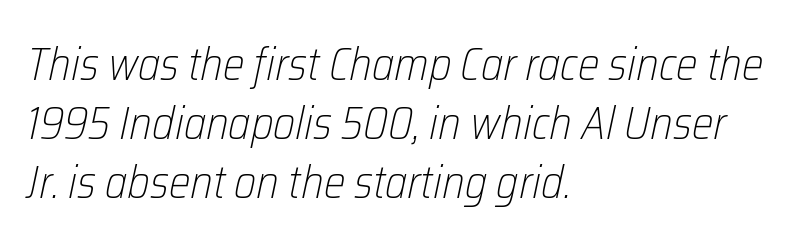
The letters advance in unequal steps, a hallmark of proportional type. These lines stack with their left ends in a neat column. The specimen reads as italic at a glance. The line-height multiplier appears to be the usual default.
